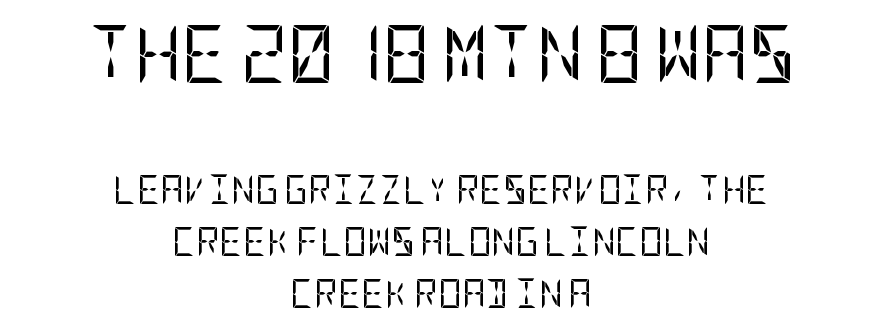
Q: Is the text bold? A: No.
Q: Is the text italic (slanted)? A: No, it is upright.
Q: Is the typeface a serif or a sans-serif typeface? A: Sans-serif.
Q: Is the text underlined? A: No.
Q: How is the paragraph aligned? A: Centered.
Q: Is the spacing between letters normal or unusually wide? A: Normal.
Q: Which block of text is set in a larger size, the first (top) or the second (bottom)? A: The first (top) one.
Q: Width (condensed, normal, or wide)? A: Condensed.
Q: Stroke contrast? A: Low.
Q: x-height? A: Large.
